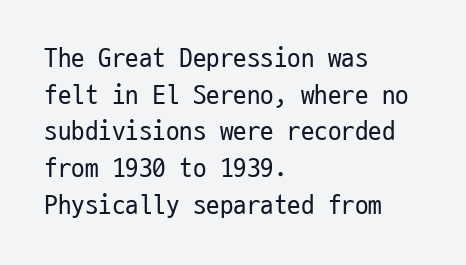
{"italic": "no", "bold": "no", "underline": "no", "align": "left", "line_spacing": "normal", "line_spacing_ratio": 1.36, "letter_spacing": "normal", "letter_spacing_em": 0.0, "glyph_px": 27}
